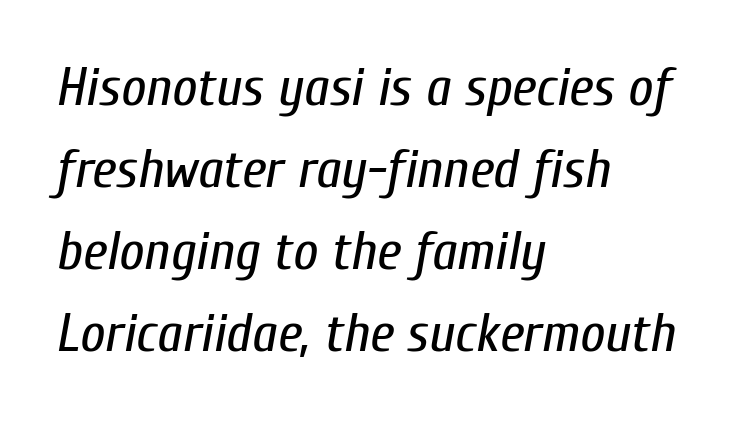
Q: Is the text bold? A: No.
Q: Is the text italic (slanted)? A: Yes, it leans right by about 10 degrees.
Q: Is the text underlined? A: No.
Q: How is the paragraph aligned? A: Left-aligned.
Q: Is the spacing between letters normal or unusually wide? A: Normal.
Q: Is the spacing between lines tight, normal or loose? A: Normal.
Q: Width (condensed, normal, or wide)? A: Condensed.
Q: Stroke contrast? A: Low.
Q: x-height? A: Medium.
Q: Monospaced? A: No.
